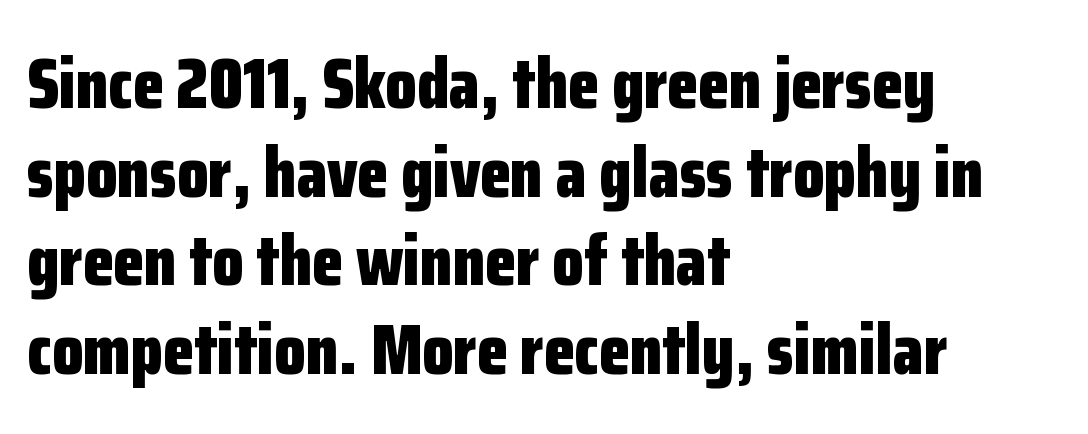
The image shows 71 px bold, condensed sans-serif type, upright; set left-aligned, normal line spacing (1.25x), normal letter spacing, not underlined; low stroke contrast and a medium x-height.
